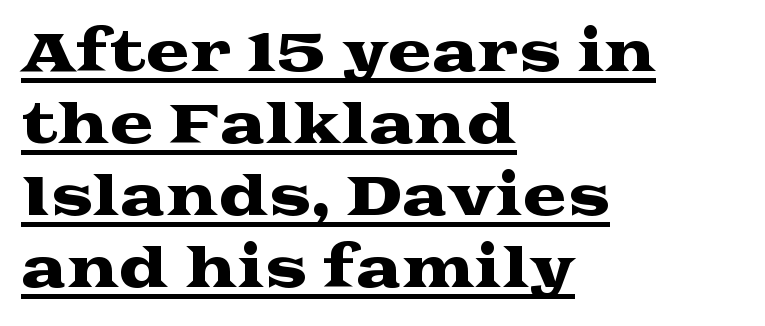
The rendering keeps characters at their native spacing. Old-style or modern, the face here clearly has serifs. Do the characters align in a grid? No, the font is proportional. No italicization has been applied; the sample stays upright. Typeset ragged right — the left edge is the straight one.
